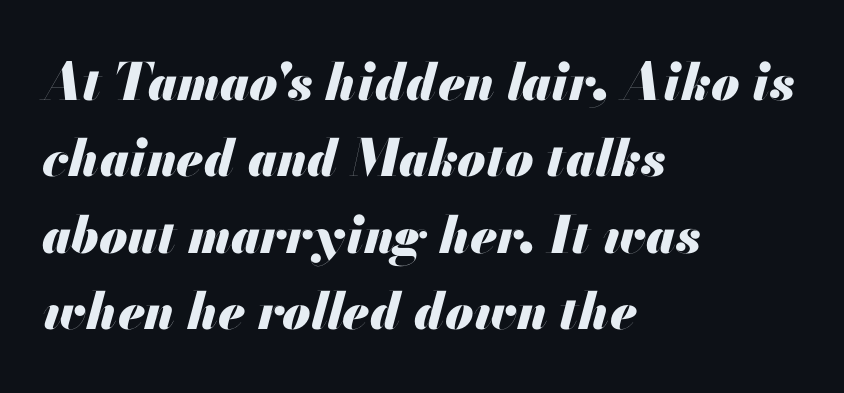
The gap between lines stays unmarked. These words are printed bold, with thick strokes throughout. Each new line begins a customary step beneath the previous one. Every character sits at an angle, as italics do.
